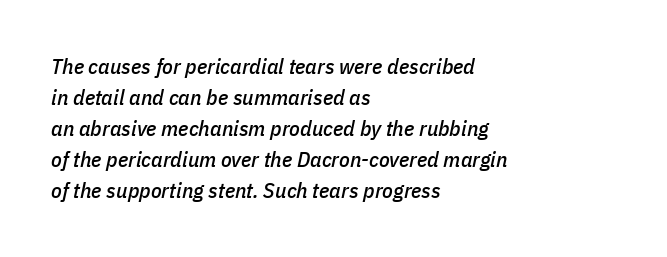
The image shows 22 px text type, italic (leaning right); set left-aligned, normal line spacing (1.41x), normal letter spacing, not underlined.
